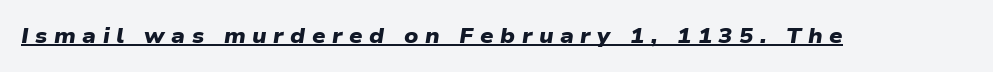
Caption: lettering with a line underneath. Every letter is thick-stroked: bold, no question. There is plenty of visible air inserted between adjacent glyphs.
